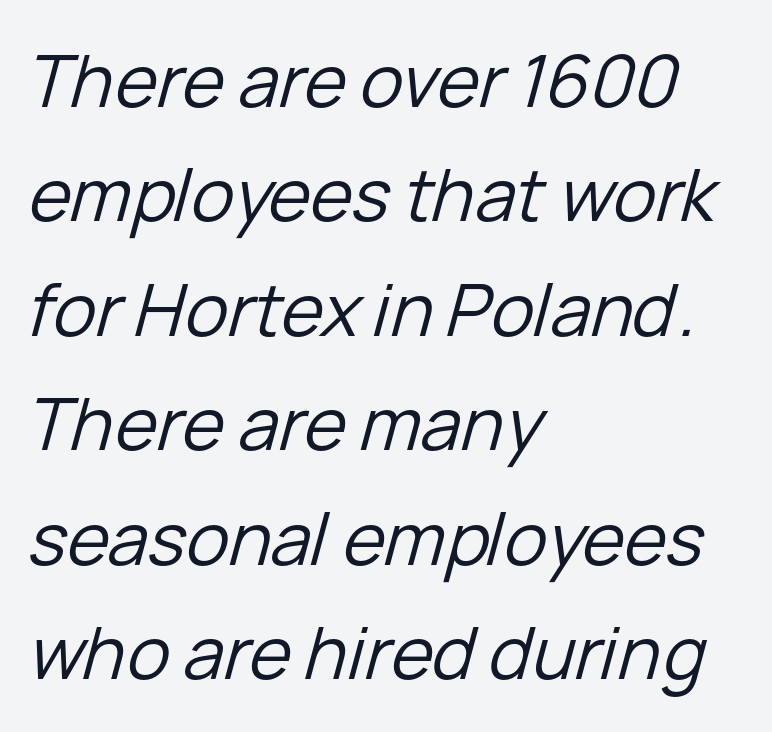
Is the letter spacing exaggerated? No — it looks like the ordinary default. The text carries the slant typical of an italic or oblique font. The paragraph shown leans on its left margin. The string is rendered with underlining switched off. The strokes carry an ordinary text weight at most.
